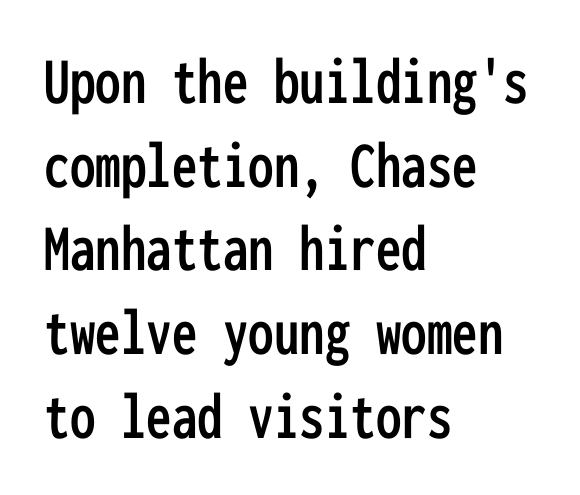
{"serif": "no", "italic": "no", "width": "condensed", "stroke_contrast": "low", "x_height": "medium", "monospaced": "yes", "underline": "no", "align": "left", "line_spacing_ratio": 1.23, "letter_spacing": "normal", "letter_spacing_em": 0.0, "glyph_px": 68}
